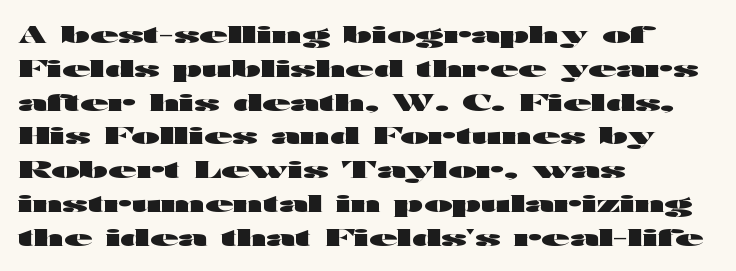
The image shows 23 px bold type, upright; set left-aligned, normal line spacing (1.47x), normal letter spacing, not underlined.
